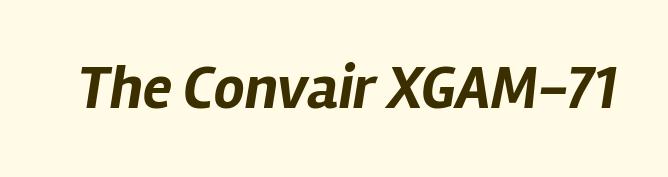
The image shows 61 px bold type, italic (leaning right); set normal letter spacing, not underlined; low stroke contrast and a medium x-height.
